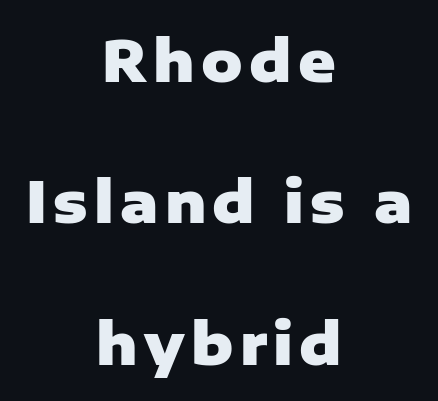
Q: Is the text bold? A: Yes.
Q: Is the text italic (slanted)? A: No, it is upright.
Q: Is the typeface a serif or a sans-serif typeface? A: Sans-serif.
Q: Is the text underlined? A: No.
Q: How is the paragraph aligned? A: Centered.
Q: Is the spacing between lines tight, normal or loose? A: Loose.
Q: Width (condensed, normal, or wide)? A: Normal.
Q: Stroke contrast? A: Low.
Q: x-height? A: Medium.
Q: Monospaced? A: No.
